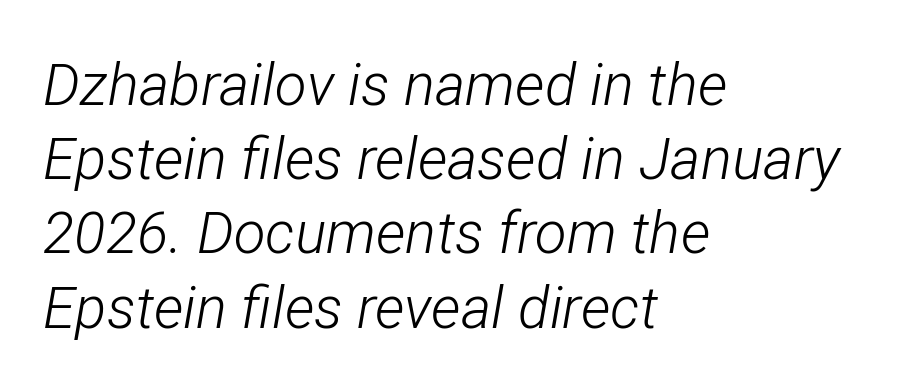
The image shows 58 px light, condensed type, italic (leaning right); set left-aligned, normal line spacing (1.28x), normal letter spacing, not underlined; low stroke contrast and a medium x-height.
